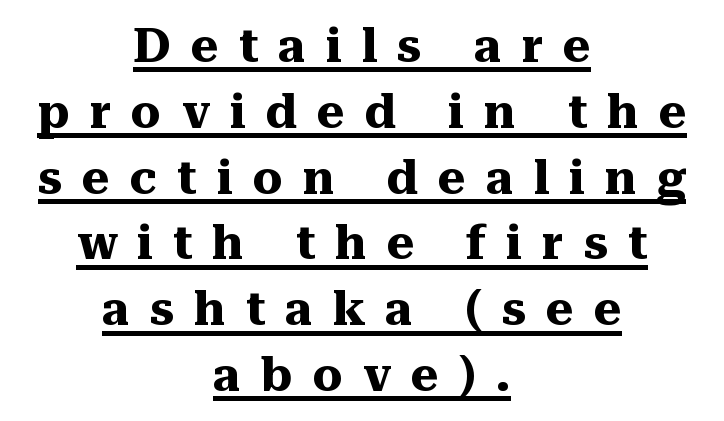
{"serif": "yes", "italic": "no", "bold": "yes", "weight": "heavy", "width": "normal", "stroke_contrast": "medium", "x_height": "medium", "monospaced": "no", "underline": "yes", "align": "center", "line_spacing": "normal", "line_spacing_ratio": 1.4, "letter_spacing": "wide", "letter_spacing_em": 0.43, "glyph_px": 47}
